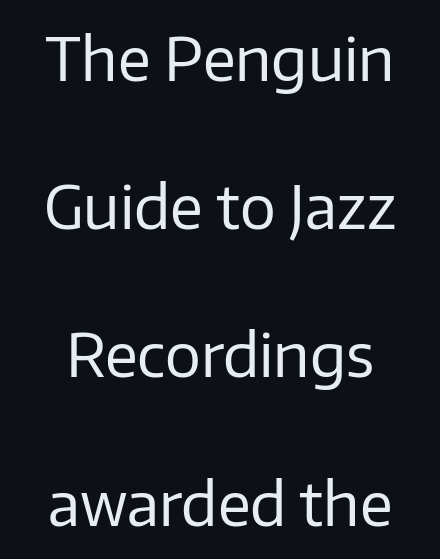
{"serif": "no", "italic": "no", "bold": "no", "weight": "regular", "width": "normal", "stroke_contrast": "low", "x_height": "medium", "monospaced": "no", "underline": "no", "line_spacing": "loose", "line_spacing_ratio": 2.47, "letter_spacing": "normal", "letter_spacing_em": 0.0, "glyph_px": 60}
